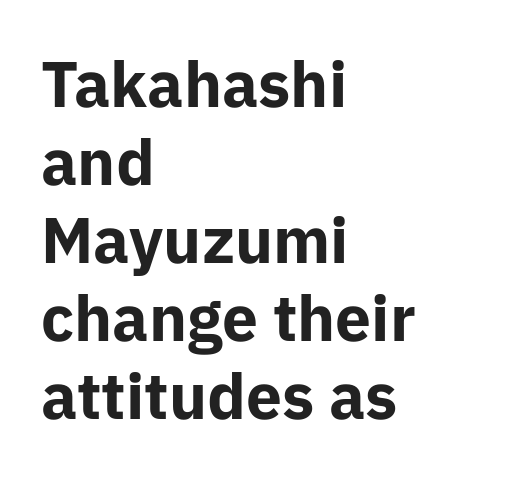
Q: Is the text bold? A: Yes.
Q: Is the text italic (slanted)? A: No, it is upright.
Q: Is the typeface a serif or a sans-serif typeface? A: Sans-serif.
Q: Is the text underlined? A: No.
Q: How is the paragraph aligned? A: Left-aligned.
Q: Is the spacing between letters normal or unusually wide? A: Normal.
Q: Width (condensed, normal, or wide)? A: Normal.
Q: Stroke contrast? A: Low.
Q: x-height? A: Medium.
Q: Monospaced? A: No.
